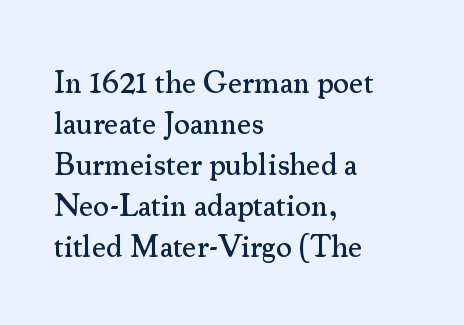
{"serif": "yes", "italic": "no", "width": "normal", "stroke_contrast": "medium", "x_height": "small", "monospaced": "no", "underline": "no", "align": "left", "line_spacing": "normal", "line_spacing_ratio": 1.32, "letter_spacing": "normal", "letter_spacing_em": 0.0, "glyph_px": 31}
